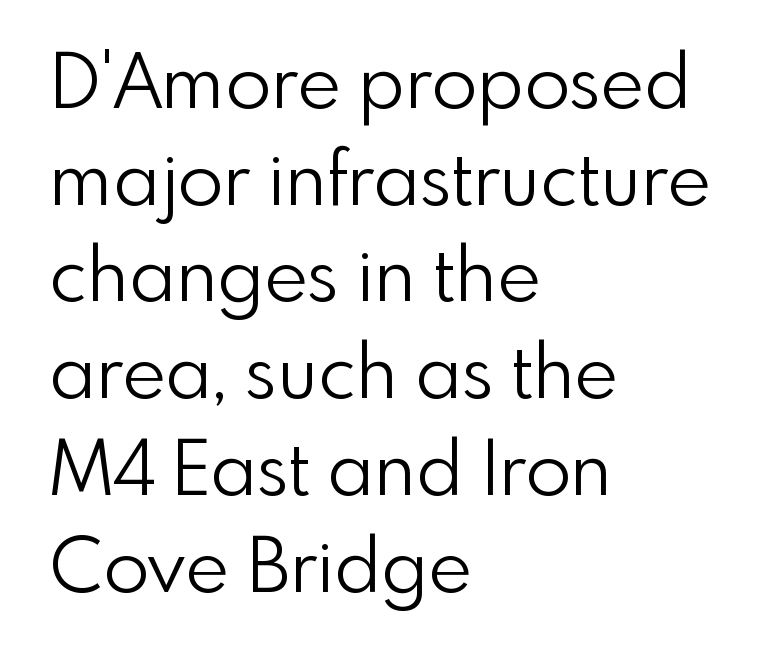
{"serif": "no", "italic": "no", "bold": "no", "weight": "light", "width": "normal", "stroke_contrast": "low", "x_height": "small", "monospaced": "no", "underline": "no", "align": "left", "line_spacing": "normal", "line_spacing_ratio": 1.29, "letter_spacing": "normal", "letter_spacing_em": 0.0, "glyph_px": 75}
